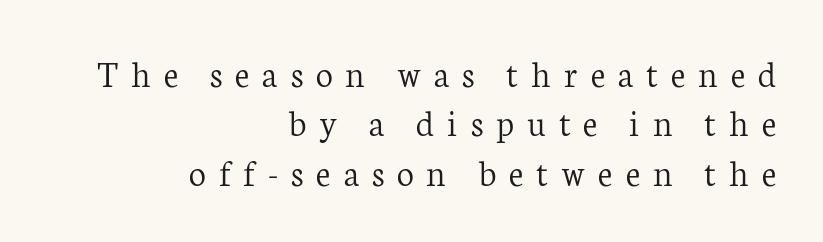
The gaps between neighbouring characters are conspicuously large. Nobody drew a line under any word here. Examine the stroke ends and you'll spot serifs. These lines were composed using upright roman letters. Students, observe: this is what conventionally led text looks like. The passage is arranged like a letterhead date or caption credit — flush right.
